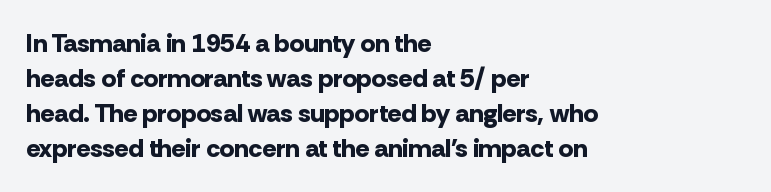
The image shows 26 px bold type, upright; set left-aligned, normal line spacing (1.34x), normal letter spacing, not underlined.
